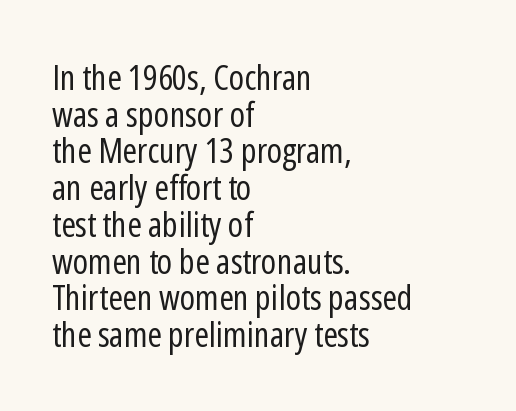
The image shows 35 px regular-weight, condensed sans-serif type, upright; set left-aligned, tight line spacing (1.05x), normal letter spacing, not underlined; low stroke contrast and a medium x-height.
